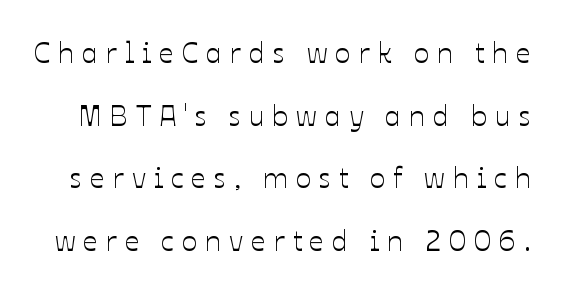
Does the leading feel generous? Absolutely, it's lavish. This rendering widens character spacing well past its baseline value. Think of a printed novel: that variable character pitch is what you see here. The area under the type is left untouched. The lettering stays uniformly vertical, giving the passage a roman look.
